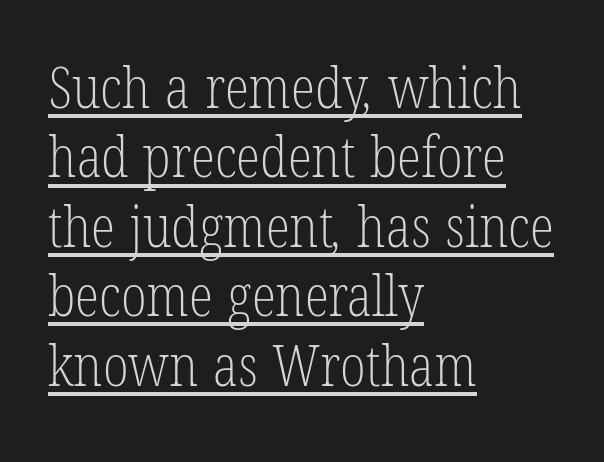
Q: Is the text bold? A: No.
Q: Is the typeface a serif or a sans-serif typeface? A: Serif.
Q: Is the text underlined? A: Yes.
Q: How is the paragraph aligned? A: Left-aligned.
Q: Is the spacing between letters normal or unusually wide? A: Normal.
Q: Width (condensed, normal, or wide)? A: Condensed.
Q: Stroke contrast? A: Low.
Q: x-height? A: Medium.
Q: Monospaced? A: No.
